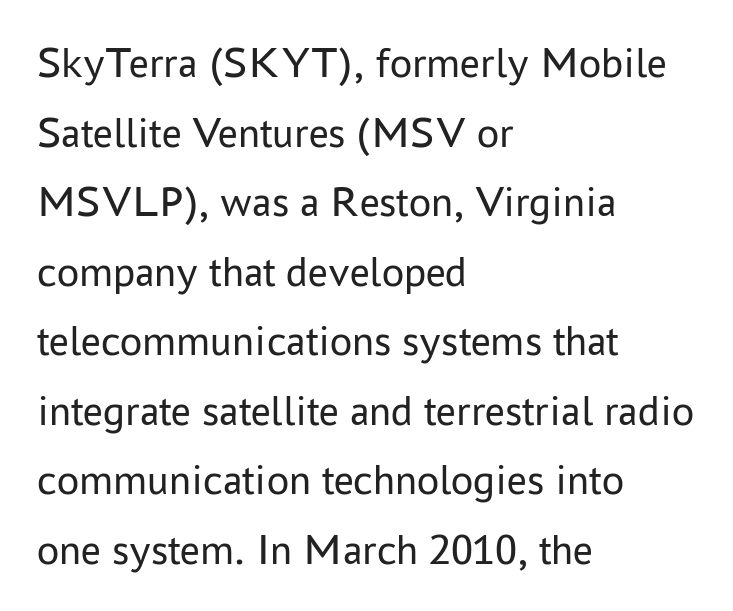
Q: Is the text bold? A: No.
Q: Is the text italic (slanted)? A: No, it is upright.
Q: Is the typeface a serif or a sans-serif typeface? A: Sans-serif.
Q: Is the text underlined? A: No.
Q: How is the paragraph aligned? A: Left-aligned.
Q: Is the spacing between letters normal or unusually wide? A: Normal.
Q: Is the spacing between lines tight, normal or loose? A: Normal.
Q: Width (condensed, normal, or wide)? A: Normal.
Q: Stroke contrast? A: Low.
Q: x-height? A: Medium.
Q: Monospaced? A: No.
